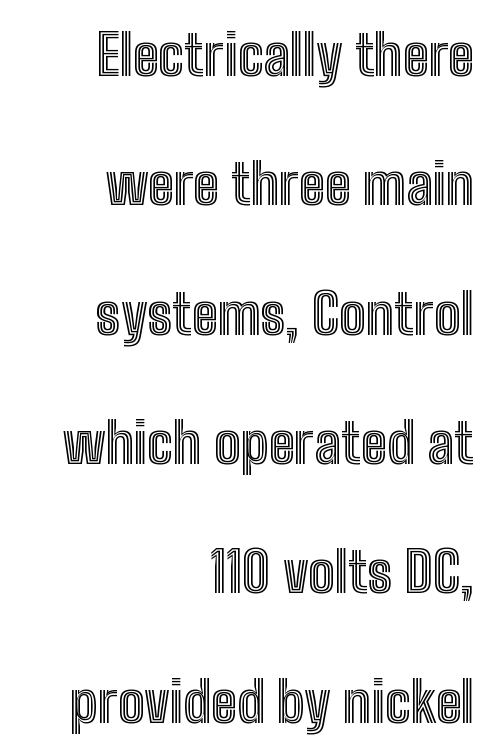
{"italic": "no", "width": "condensed", "x_height": "medium", "monospaced": "no", "underline": "no", "align": "right", "line_spacing": "loose", "line_spacing_ratio": 2.31, "letter_spacing": "normal", "letter_spacing_em": 0.0, "glyph_px": 56}
